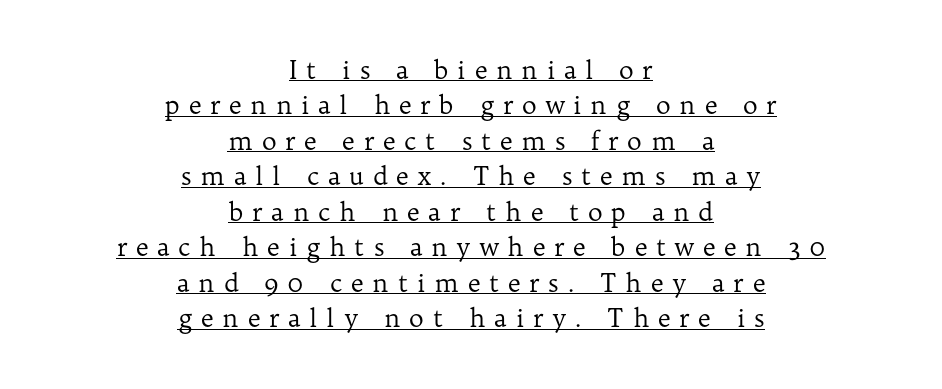
The designer left line spacing at the default. The letterforms stand isolated, each surrounded by extra space. The paragraph shown floats in the horizontal middle. Underlining? Definitely there.
